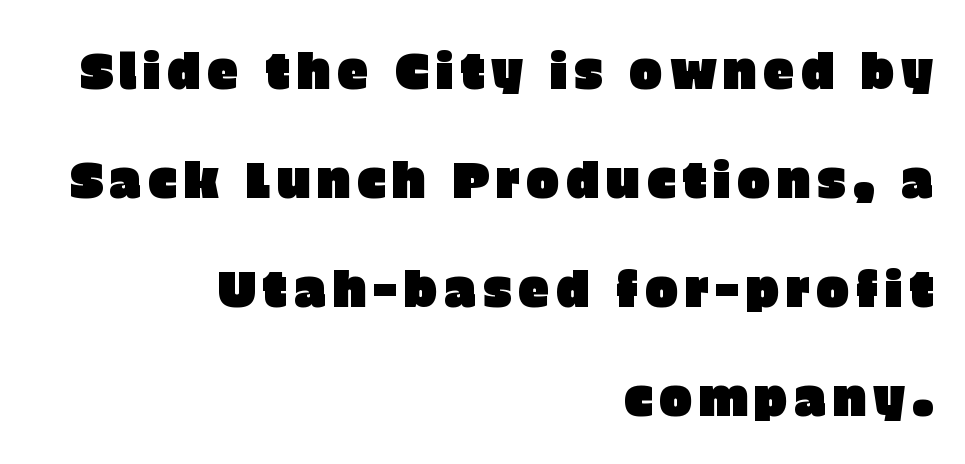
Q: Is the text italic (slanted)? A: No, it is upright.
Q: Is the typeface a serif or a sans-serif typeface? A: Sans-serif.
Q: Is the text underlined? A: No.
Q: How is the paragraph aligned? A: Right-aligned.
Q: Is the spacing between lines tight, normal or loose? A: Loose.
Q: Width (condensed, normal, or wide)? A: Normal.
Q: Stroke contrast? A: Low.
Q: x-height? A: Large.
Q: Monospaced? A: No.
